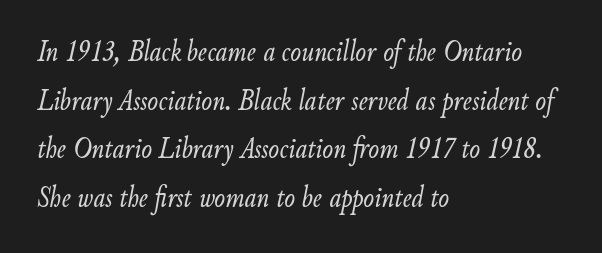
The image shows 32 px light, condensed type, italic (leaning right); set left-aligned, normal line spacing (1.52x), normal letter spacing, not underlined; low stroke contrast and a small x-height.
